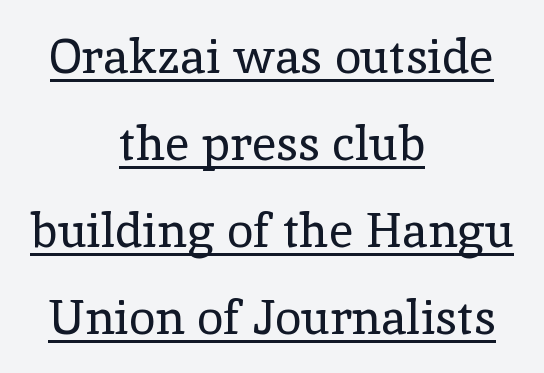
In terms of letterform style, serifs are clearly present. Every character sits straight up, as roman type does. Caption: standard tracking, unaltered. Each line of the rendering has a horizontal stroke beneath the glyphs. Horizontally, the lines are justified to the midpoint only.
